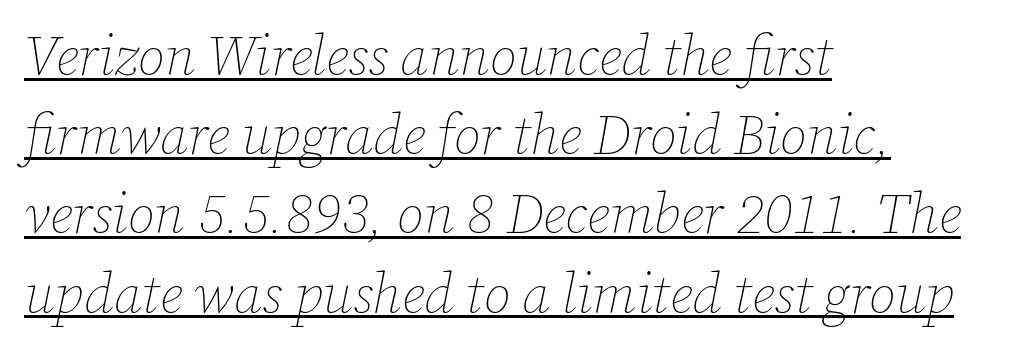
{"italic": "yes", "lean": "right", "slant_degrees": 12, "bold": "no", "weight": "thin", "width": "normal", "stroke_contrast": "low", "x_height": "medium", "monospaced": "no", "underline": "yes", "align": "left", "line_spacing": "normal", "line_spacing_ratio": 1.44, "letter_spacing": "normal", "letter_spacing_em": 0.0, "glyph_px": 55}
